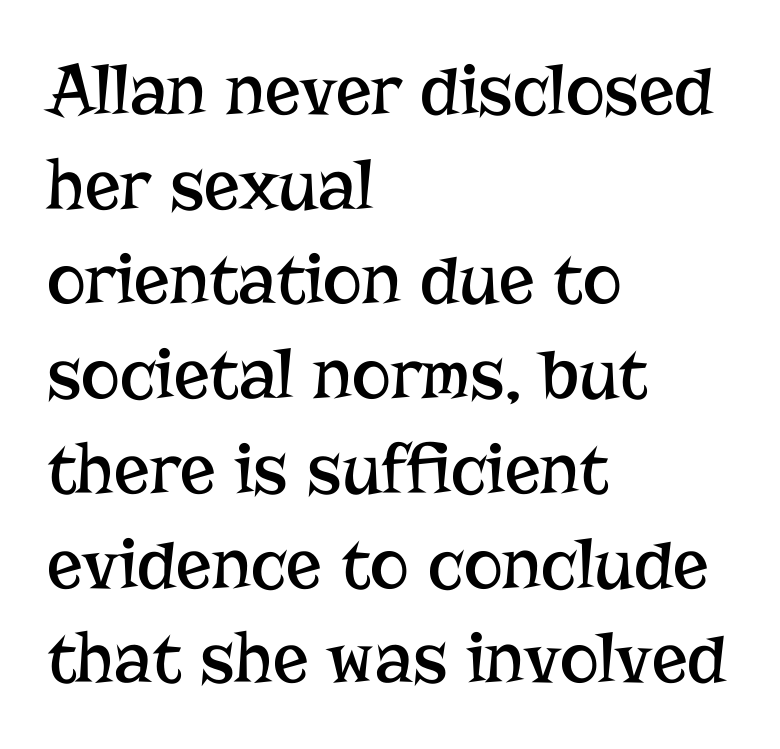
The image shows 74 px regular-weight serif type, upright; set left-aligned, normal line spacing (1.28x), normal letter spacing, not underlined; low stroke contrast and a medium x-height.
